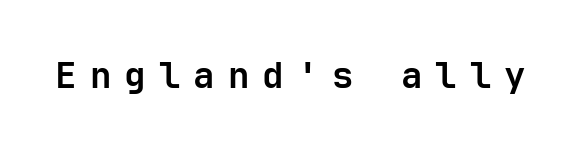
Q: Is the text bold? A: Yes.
Q: Is the text italic (slanted)? A: No, it is upright.
Q: Is the typeface a serif or a sans-serif typeface? A: Sans-serif.
Q: Is the text underlined? A: No.
Q: Is the spacing between letters normal or unusually wide? A: Unusually wide.
Q: Width (condensed, normal, or wide)? A: Normal.
Q: Stroke contrast? A: Low.
Q: x-height? A: Medium.
